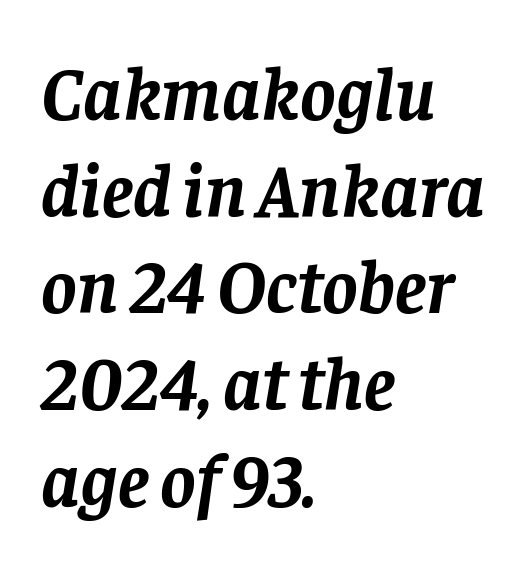
The image shows 75 px semibold serif type, italic (leaning right); set left-aligned, normal line spacing (1.29x), normal letter spacing, not underlined; low stroke contrast and a large x-height.
